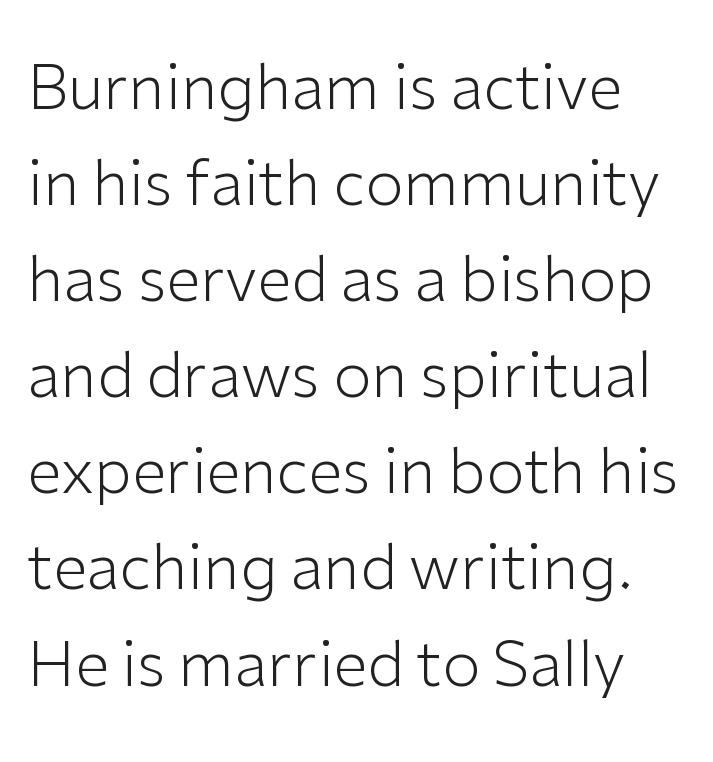
{"serif": "no", "italic": "no", "bold": "no", "weight": "light", "width": "normal", "stroke_contrast": "low", "x_height": "medium", "monospaced": "no", "underline": "no", "line_spacing": "normal", "line_spacing_ratio": 1.55, "letter_spacing": "normal", "letter_spacing_em": 0.0, "glyph_px": 62}
